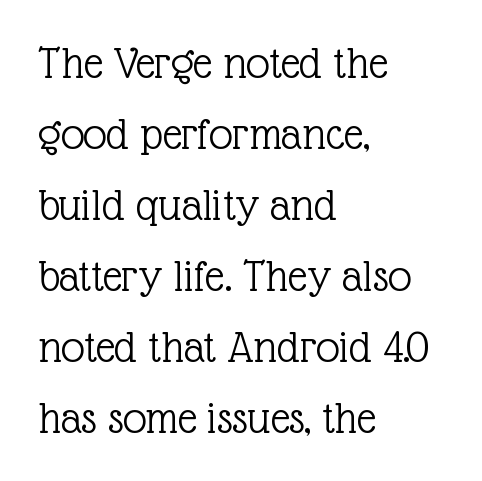
Summary of vertical rhythm: regular, with standard interline spacing. Looks like regular typesetting: each glyph gets only the width it needs. Note: serifs present on the glyphs. Beneath every word, the page is bare. The letterforms sit shoulder to shoulder at normal distance. The lettering holds an erect, upright posture throughout.
